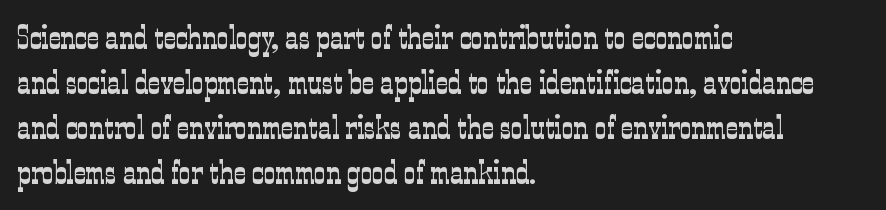
{"serif": "yes", "italic": "no", "bold": "no", "weight": "light", "width": "condensed", "stroke_contrast": "low", "x_height": "medium", "monospaced": "no", "underline": "no", "align": "left", "line_spacing": "normal", "line_spacing_ratio": 1.36, "letter_spacing": "normal", "letter_spacing_em": 0.0, "glyph_px": 33}
